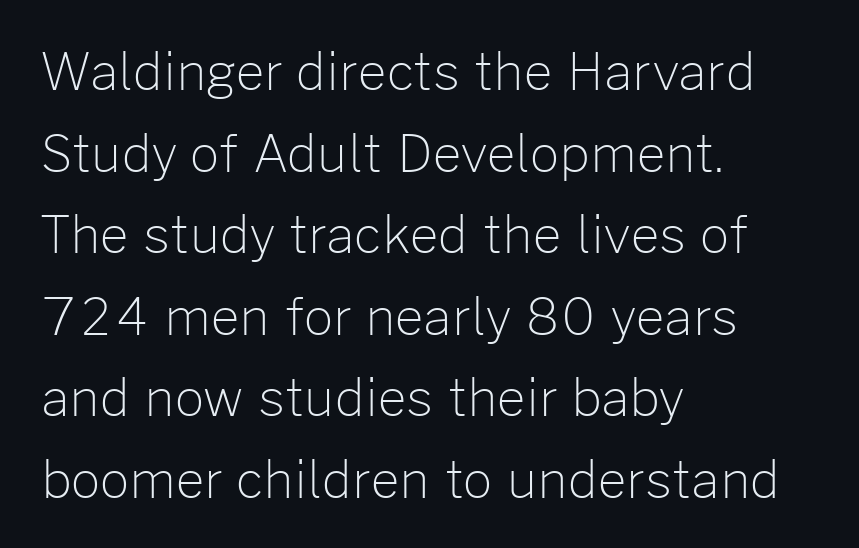
Q: Is the text bold? A: No.
Q: Is the text italic (slanted)? A: No, it is upright.
Q: Is the typeface a serif or a sans-serif typeface? A: Sans-serif.
Q: Is the text underlined? A: No.
Q: How is the paragraph aligned? A: Left-aligned.
Q: Is the spacing between letters normal or unusually wide? A: Normal.
Q: Is the spacing between lines tight, normal or loose? A: Normal.
Q: Width (condensed, normal, or wide)? A: Normal.
Q: Stroke contrast? A: Low.
Q: x-height? A: Medium.
Q: Monospaced? A: No.
